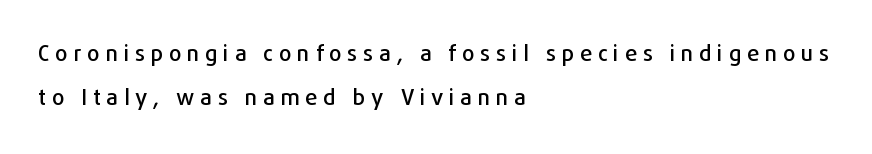
The image shows 22 px text type, upright; set left-aligned, loose line spacing (1.99x), unusually wide letter spacing (+0.26 em), not underlined.
